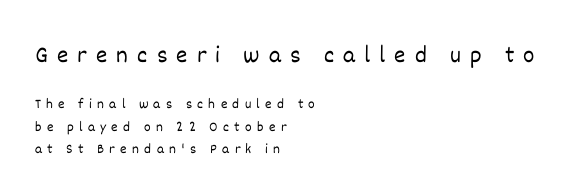
Q: Is the text bold? A: No.
Q: Is the text italic (slanted)? A: No, it is upright.
Q: Is the text underlined? A: No.
Q: How is the paragraph aligned? A: Left-aligned.
Q: Is the spacing between letters normal or unusually wide? A: Unusually wide.
Q: Is the spacing between lines tight, normal or loose? A: Normal.
Q: Which block of text is set in a larger size, the first (top) or the second (bottom)? A: The first (top) one.
